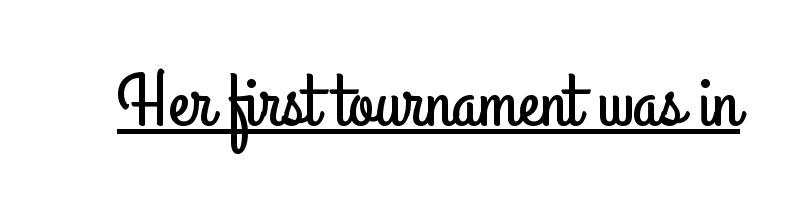
The image shows 74 px condensed sans-serif type; set normal letter spacing, underlined; low stroke contrast and a small x-height.
